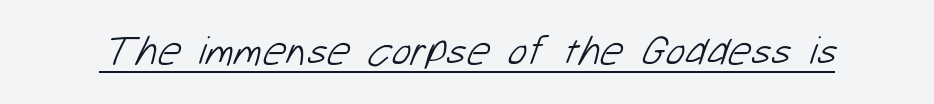
Q: Is the text bold? A: No.
Q: Is the typeface a serif or a sans-serif typeface? A: Sans-serif.
Q: Is the text underlined? A: Yes.
Q: Is the spacing between letters normal or unusually wide? A: Normal.
Q: Width (condensed, normal, or wide)? A: Normal.
Q: Stroke contrast? A: Low.
Q: x-height? A: Medium.
Q: Monospaced? A: No.
